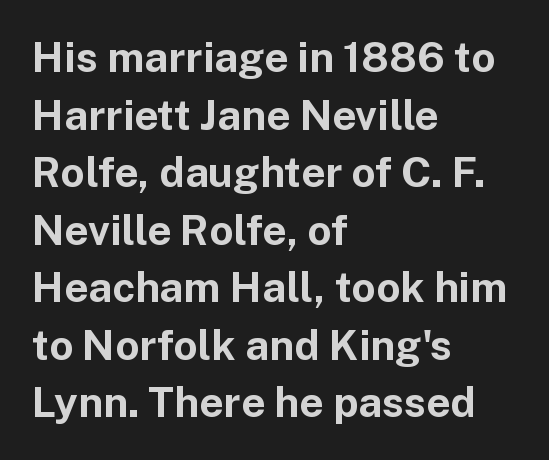
Q: Is the text bold? A: Yes.
Q: Is the text italic (slanted)? A: No, it is upright.
Q: Is the typeface a serif or a sans-serif typeface? A: Sans-serif.
Q: Is the text underlined? A: No.
Q: How is the paragraph aligned? A: Left-aligned.
Q: Is the spacing between letters normal or unusually wide? A: Normal.
Q: Is the spacing between lines tight, normal or loose? A: Normal.
Q: Width (condensed, normal, or wide)? A: Normal.
Q: Stroke contrast? A: Low.
Q: x-height? A: Medium.
Q: Monospaced? A: No.
